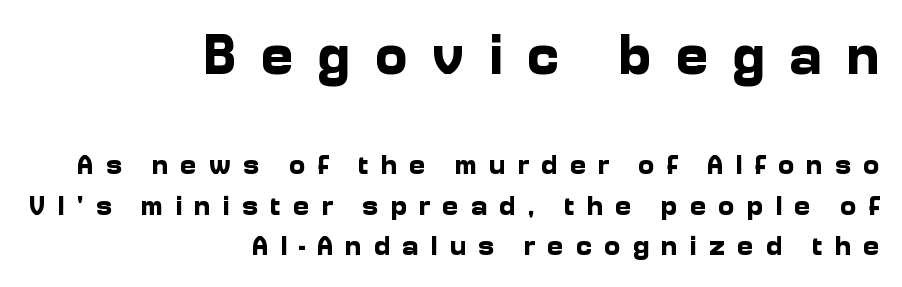
Q: Is the text bold? A: Yes.
Q: Is the text italic (slanted)? A: No, it is upright.
Q: Is the typeface a serif or a sans-serif typeface? A: Sans-serif.
Q: Is the text underlined? A: No.
Q: How is the paragraph aligned? A: Right-aligned.
Q: Is the spacing between letters normal or unusually wide? A: Unusually wide.
Q: Is the spacing between lines tight, normal or loose? A: Normal.
Q: Which block of text is set in a larger size, the first (top) or the second (bottom)? A: The first (top) one.
Q: Width (condensed, normal, or wide)? A: Normal.
Q: Stroke contrast? A: Low.
Q: x-height? A: Medium.
Q: Monospaced? A: No.
